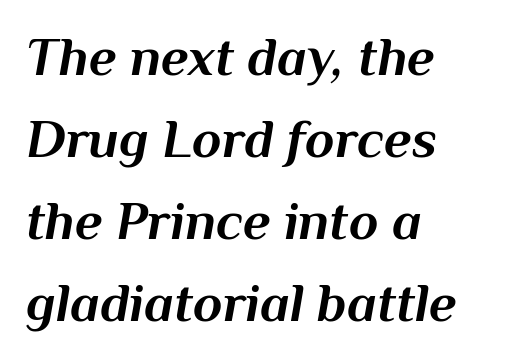
The image shows 54 px bold type, italic (leaning right); set left-aligned, normal line spacing (1.52x), normal letter spacing, not underlined; medium stroke contrast and a medium x-height.
